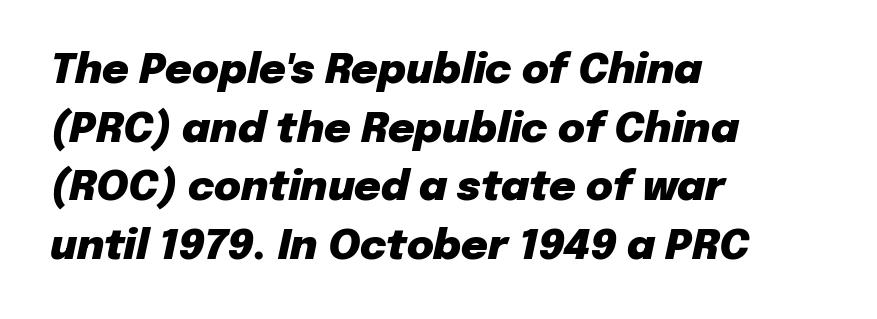
Q: Is the text bold? A: Yes.
Q: Is the text italic (slanted)? A: Yes, it leans right by about 12 degrees.
Q: Is the text underlined? A: No.
Q: How is the paragraph aligned? A: Left-aligned.
Q: Is the spacing between letters normal or unusually wide? A: Normal.
Q: Is the spacing between lines tight, normal or loose? A: Normal.
Q: Width (condensed, normal, or wide)? A: Normal.
Q: Stroke contrast? A: Low.
Q: x-height? A: Medium.
Q: Monospaced? A: No.
